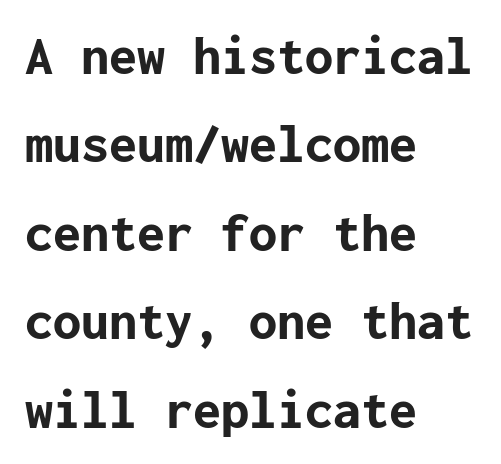
Q: Is the text bold? A: Yes.
Q: Is the text italic (slanted)? A: No, it is upright.
Q: Is the typeface a serif or a sans-serif typeface? A: Sans-serif.
Q: Is the text underlined? A: No.
Q: How is the paragraph aligned? A: Left-aligned.
Q: Is the spacing between letters normal or unusually wide? A: Normal.
Q: Is the spacing between lines tight, normal or loose? A: Normal.
Q: Width (condensed, normal, or wide)? A: Normal.
Q: Stroke contrast? A: Low.
Q: x-height? A: Medium.
